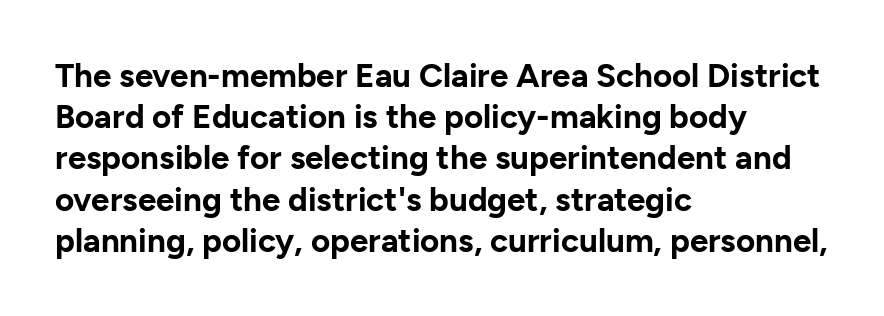
The image shows 33 px bold sans-serif type, upright; set left-aligned, normal line spacing (1.25x), normal letter spacing, not underlined; low stroke contrast and a medium x-height.
